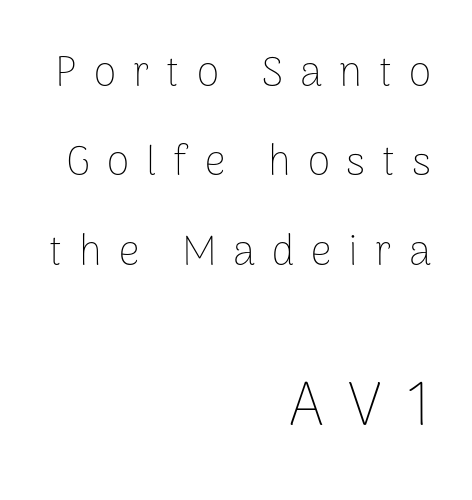
Ink coverage per letter is moderate at most. Reading down the column, the eye jumps a long way to each next line. Typesetter's note — lower block bumped up in size, upper block left smaller. The face used here is a sans, in the tradition of grotesques and geometrics. Italic: no, the glyphs are upright roman.
